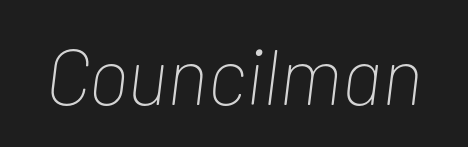
Q: Is the text bold? A: No.
Q: Is the text italic (slanted)? A: Yes, it leans right by about 7 degrees.
Q: Is the text underlined? A: No.
Q: Is the spacing between letters normal or unusually wide? A: Normal.
Q: Width (condensed, normal, or wide)? A: Condensed.
Q: Stroke contrast? A: Low.
Q: x-height? A: Medium.
Q: Monospaced? A: No.
